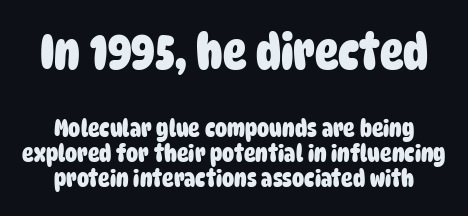
{"serif": "no", "bold": "yes", "weight": "heavy", "width": "condensed", "stroke_contrast": "low", "x_height": "large", "monospaced": "no", "underline": "no", "line_spacing": "tight", "line_spacing_ratio": 1.05, "letter_spacing": "normal", "letter_spacing_em": 0.0, "larger_block": "first", "size_ratio": 2.04, "glyph_px": 49}
